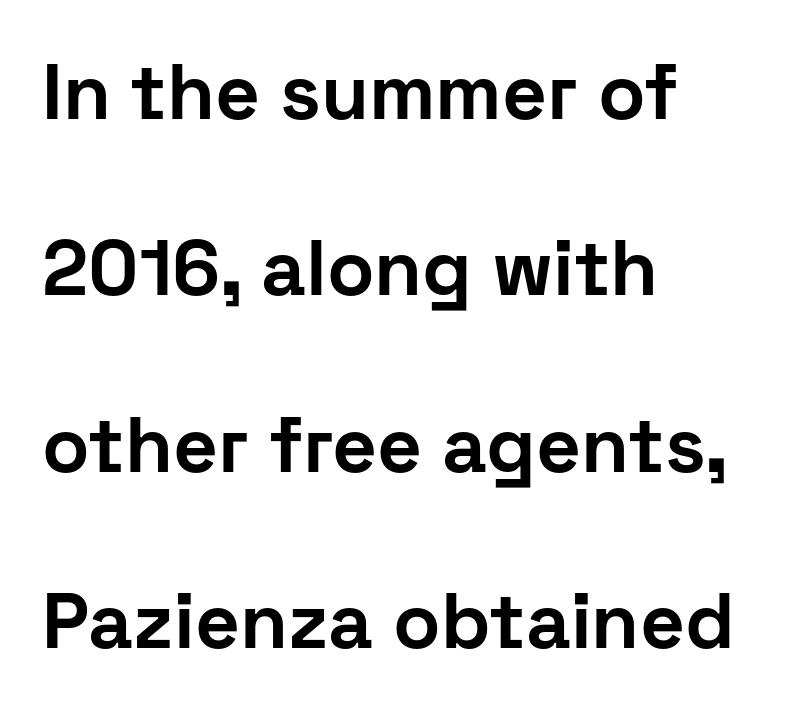
Tracking here is standard; glyphs follow each other at the usual distance. These lines stack with their left ends in a neat column. Every character sits straight up, as roman type does. Leading: increased. Serif or sans? Sans — the stroke terminals are bare. Strong, thick strokes mark this as bold type.
